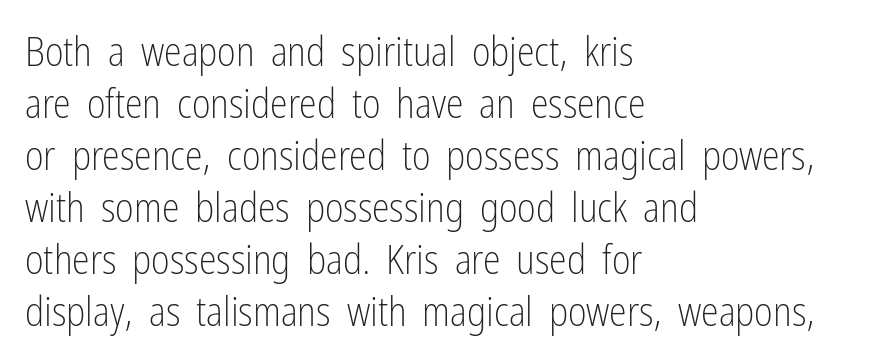
Q: Is the text bold? A: No.
Q: Is the text italic (slanted)? A: No, it is upright.
Q: Is the typeface a serif or a sans-serif typeface? A: Sans-serif.
Q: Is the text underlined? A: No.
Q: How is the paragraph aligned? A: Left-aligned.
Q: Is the spacing between letters normal or unusually wide? A: Normal.
Q: Is the spacing between lines tight, normal or loose? A: Normal.
Q: Width (condensed, normal, or wide)? A: Condensed.
Q: Stroke contrast? A: Low.
Q: x-height? A: Medium.
Q: Monospaced? A: No.
